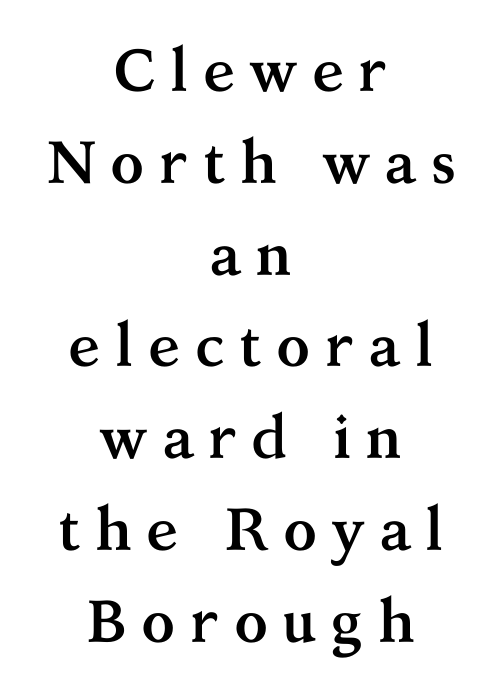
{"serif": "yes", "italic": "no", "bold": "yes", "weight": "semibold", "width": "normal", "stroke_contrast": "medium", "x_height": "medium", "monospaced": "no", "underline": "no", "align": "center", "line_spacing": "normal", "line_spacing_ratio": 1.53, "letter_spacing": "wide", "letter_spacing_em": 0.23, "glyph_px": 60}
